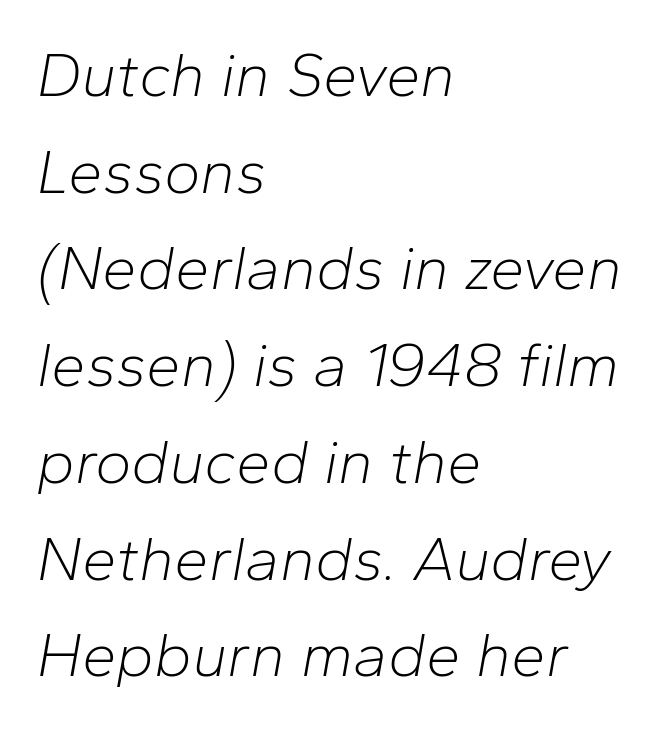
Q: Is the text bold? A: No.
Q: Is the text italic (slanted)? A: Yes, it leans right by about 10 degrees.
Q: Is the text underlined? A: No.
Q: How is the paragraph aligned? A: Left-aligned.
Q: Is the spacing between letters normal or unusually wide? A: Normal.
Q: Is the spacing between lines tight, normal or loose? A: Normal.
Q: Width (condensed, normal, or wide)? A: Normal.
Q: Stroke contrast? A: Low.
Q: x-height? A: Medium.
Q: Monospaced? A: No.
